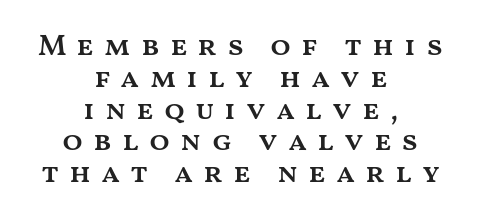
Q: Is the text bold? A: Semi-bold.
Q: Is the text italic (slanted)? A: No, it is upright.
Q: Is the text underlined? A: No.
Q: How is the paragraph aligned? A: Centered.
Q: Is the spacing between letters normal or unusually wide? A: Unusually wide.
Q: Is the spacing between lines tight, normal or loose? A: Tight.
Q: Width (condensed, normal, or wide)? A: Wide.
Q: Stroke contrast? A: Medium.
Q: x-height? A: Medium.
Q: Monospaced? A: No.
